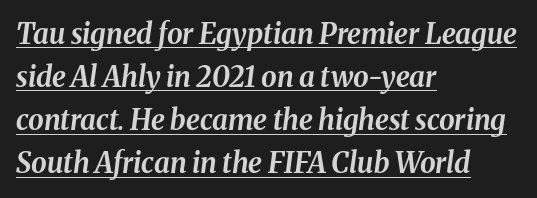
Q: Is the text bold? A: Yes.
Q: Is the text italic (slanted)? A: Yes, it leans right by about 8 degrees.
Q: Is the text underlined? A: Yes.
Q: How is the paragraph aligned? A: Left-aligned.
Q: Is the spacing between letters normal or unusually wide? A: Normal.
Q: Is the spacing between lines tight, normal or loose? A: Normal.
Q: Width (condensed, normal, or wide)? A: Normal.
Q: Stroke contrast? A: Medium.
Q: x-height? A: Medium.
Q: Monospaced? A: No.
